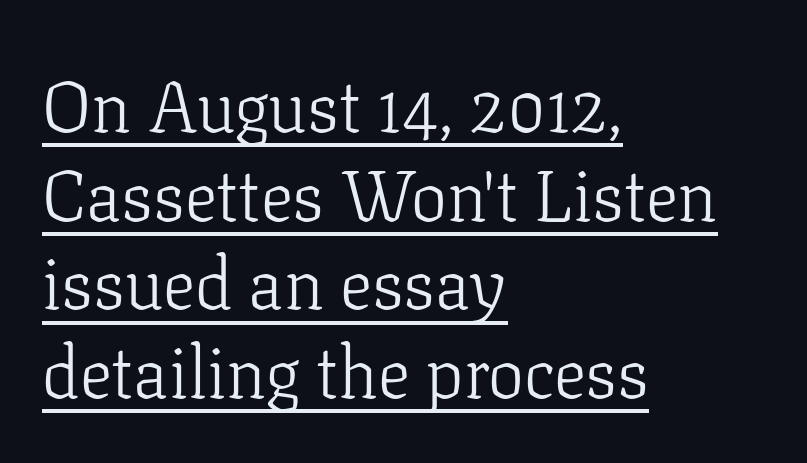
The image shows 72 px light serif type, upright; set left-aligned, line spacing 1.23x, normal letter spacing, underlined; low stroke contrast and a medium x-height.
